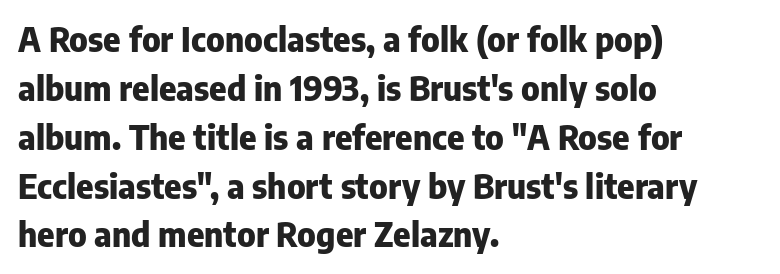
Q: Is the text bold? A: Yes.
Q: Is the text italic (slanted)? A: No, it is upright.
Q: Is the typeface a serif or a sans-serif typeface? A: Sans-serif.
Q: Is the text underlined? A: No.
Q: How is the paragraph aligned? A: Left-aligned.
Q: Is the spacing between letters normal or unusually wide? A: Normal.
Q: Is the spacing between lines tight, normal or loose? A: Normal.
Q: Width (condensed, normal, or wide)? A: Normal.
Q: Stroke contrast? A: Low.
Q: x-height? A: Medium.
Q: Monospaced? A: No.
